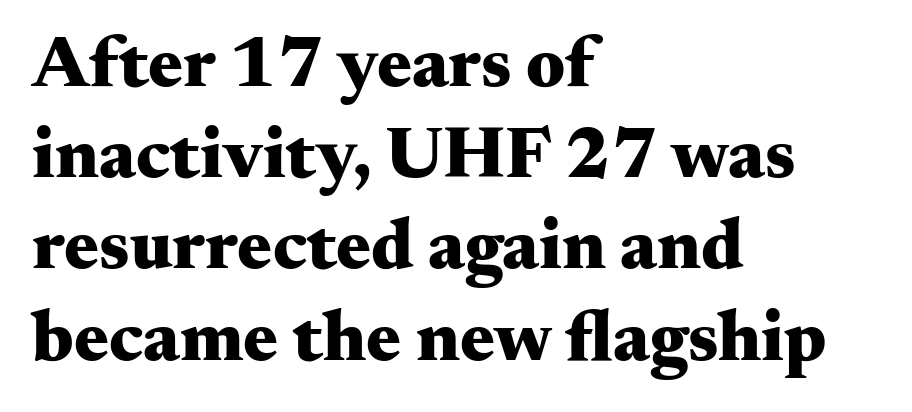
{"serif": "yes", "italic": "no", "bold": "yes", "weight": "heavy", "width": "wide", "stroke_contrast": "medium", "x_height": "small", "monospaced": "no", "underline": "no", "align": "left", "line_spacing": "normal", "line_spacing_ratio": 1.25, "letter_spacing": "normal", "letter_spacing_em": 0.0, "glyph_px": 73}
